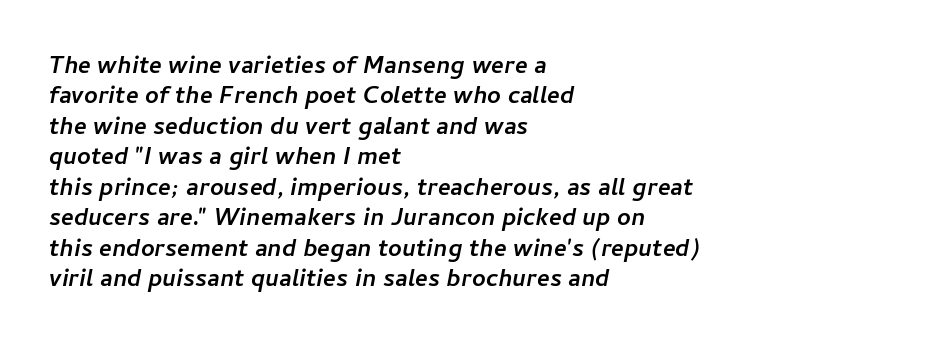
Q: Is the text bold? A: Yes.
Q: Is the text italic (slanted)? A: Yes, it leans right by about 11 degrees.
Q: Is the text underlined? A: No.
Q: How is the paragraph aligned? A: Left-aligned.
Q: Is the spacing between letters normal or unusually wide? A: Normal.
Q: Is the spacing between lines tight, normal or loose? A: Normal.
